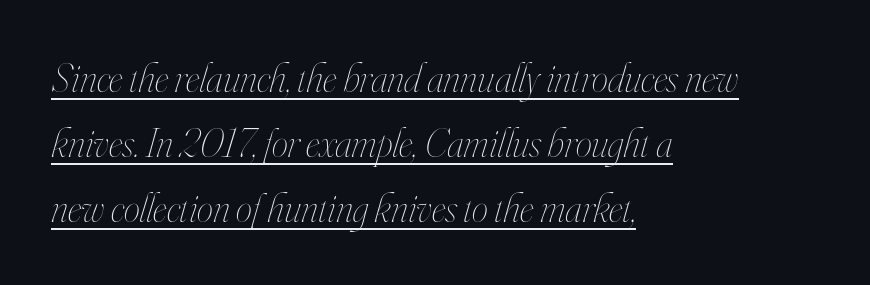
{"italic": "yes", "lean": "right", "slant_degrees": 16, "bold": "no", "weight": "thin", "width": "condensed", "stroke_contrast": "high", "x_height": "small", "monospaced": "no", "underline": "yes", "align": "left", "line_spacing": "normal", "line_spacing_ratio": 1.59, "letter_spacing": "normal", "letter_spacing_em": 0.0, "glyph_px": 41}
